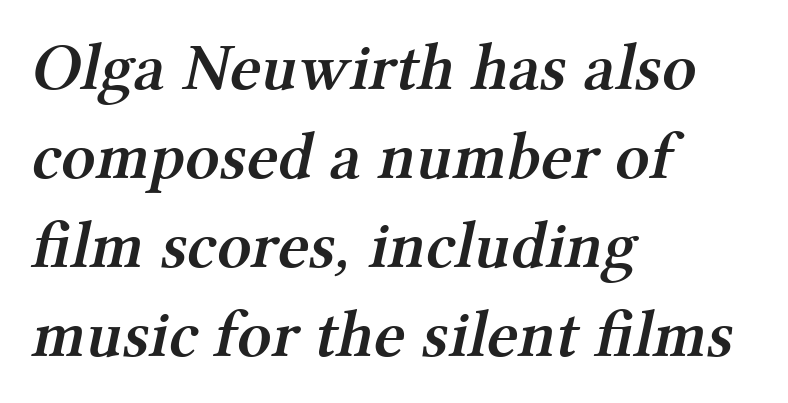
{"serif": "yes", "bold": "semi", "weight": "semibold", "width": "normal", "stroke_contrast": "medium", "x_height": "medium", "monospaced": "no", "underline": "no", "align": "left", "line_spacing": "normal", "line_spacing_ratio": 1.33, "letter_spacing": "normal", "letter_spacing_em": 0.0, "glyph_px": 67}
